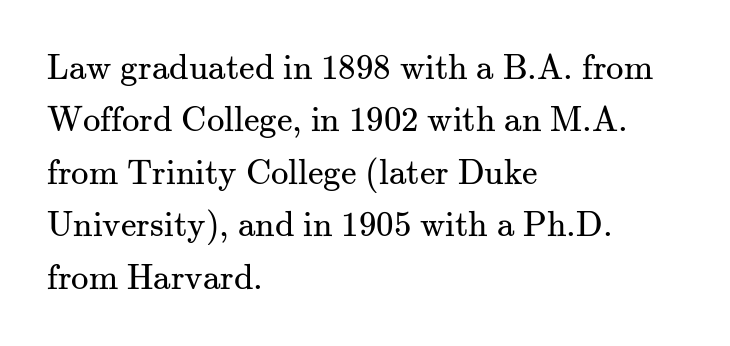
This is roman type, the default non-slanted kind. Alignment: flush left. How are the letters spaced? Ordinarily, with no added tracking. A typesetter would label this face a serif. Varying glyph widths throughout — classic text-font behaviour. This block has exactly the height ordinary leading produces.
